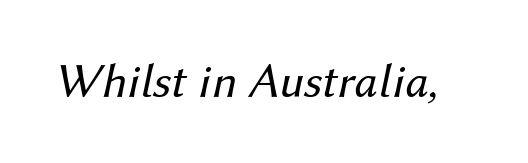
The image shows 49 px regular-weight type, italic (leaning right); set normal letter spacing, not underlined; medium stroke contrast and a medium x-height.
